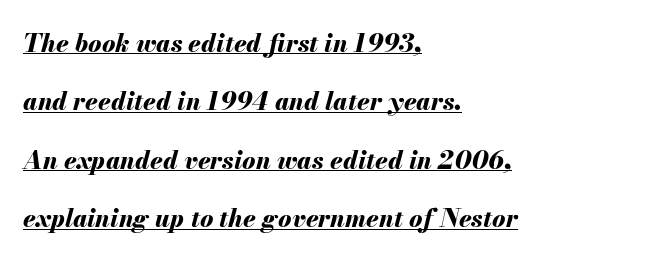
Q: Is the text bold? A: Yes.
Q: Is the text italic (slanted)? A: Yes, it leans right by about 13 degrees.
Q: Is the text underlined? A: Yes.
Q: How is the paragraph aligned? A: Left-aligned.
Q: Is the spacing between letters normal or unusually wide? A: Normal.
Q: Is the spacing between lines tight, normal or loose? A: Loose.
